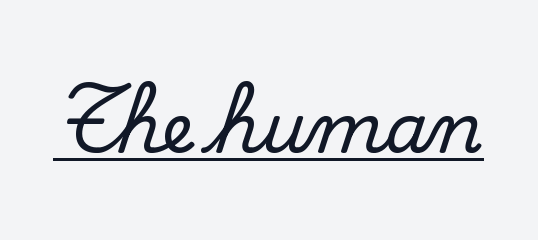
The image shows 69 px text type; set normal letter spacing, underlined; medium stroke contrast and a small x-height.
